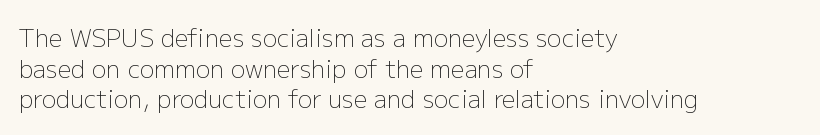
Q: Is the text bold? A: No.
Q: Is the text italic (slanted)? A: No, it is upright.
Q: Is the text underlined? A: No.
Q: How is the paragraph aligned? A: Left-aligned.
Q: Is the spacing between letters normal or unusually wide? A: Normal.
Q: Is the spacing between lines tight, normal or loose? A: Normal.
